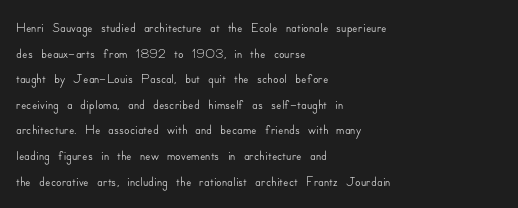
The image shows 20 px text type, upright; set left-aligned, normal line spacing (1.28x), normal letter spacing, not underlined.
